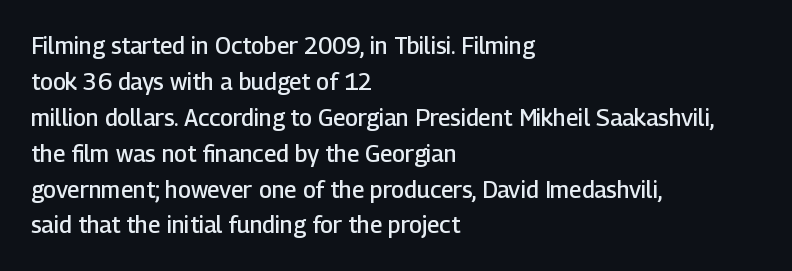
{"italic": "no", "bold": "semi", "underline": "no", "align": "left", "line_spacing": "normal", "line_spacing_ratio": 1.56, "letter_spacing": "normal", "letter_spacing_em": 0.0, "glyph_px": 23}
